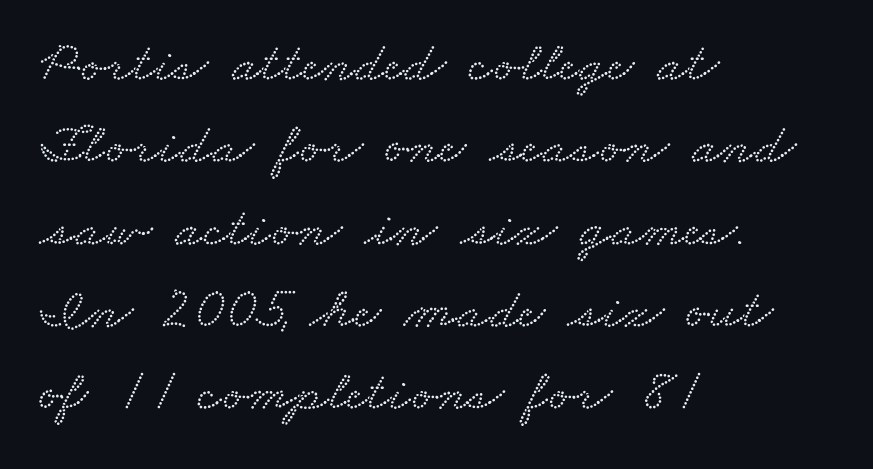
The image shows 58 px wide serif type; set left-aligned, normal line spacing (1.42x), normal letter spacing, not underlined; low stroke contrast and a small x-height.
